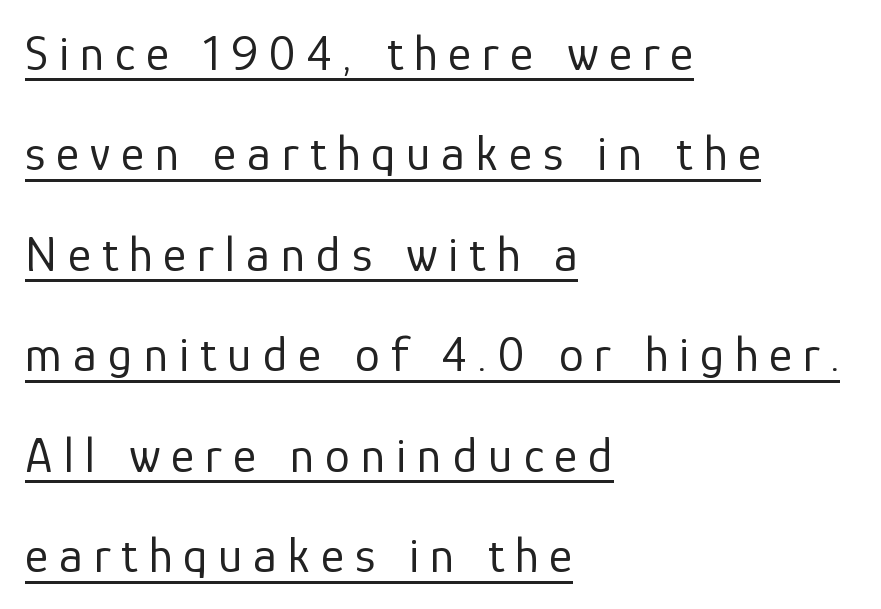
Q: Is the text bold? A: No.
Q: Is the text italic (slanted)? A: No, it is upright.
Q: Is the typeface a serif or a sans-serif typeface? A: Sans-serif.
Q: Is the text underlined? A: Yes.
Q: How is the paragraph aligned? A: Left-aligned.
Q: Is the spacing between letters normal or unusually wide? A: Unusually wide.
Q: Is the spacing between lines tight, normal or loose? A: Loose.
Q: Width (condensed, normal, or wide)? A: Normal.
Q: Stroke contrast? A: Low.
Q: x-height? A: Medium.
Q: Monospaced? A: No.
